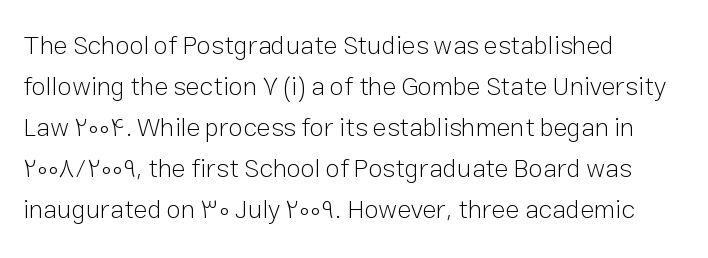
The image shows 26 px text type, upright; set left-aligned, normal line spacing (1.58x), normal letter spacing, not underlined.
